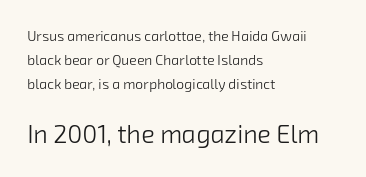
The image shows 25 px text type; set left-aligned, normal line spacing (1.7x), normal letter spacing, not underlined; the second (bottom) block is 1.79x larger.
